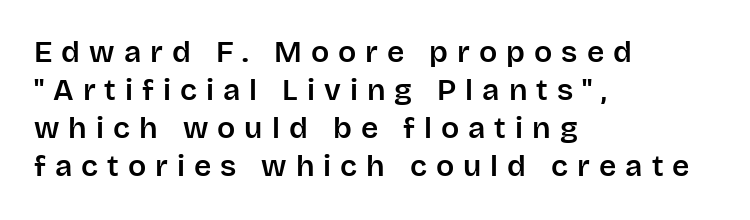
Glyph-to-glyph distance is far greater than everyday printed text. The area under the type is left untouched. Letterform terminals end flat and unadorned throughout the passage. Students, observe: this is what conventionally led text looks like. Each line starts at the same left margin while the right side varies.
